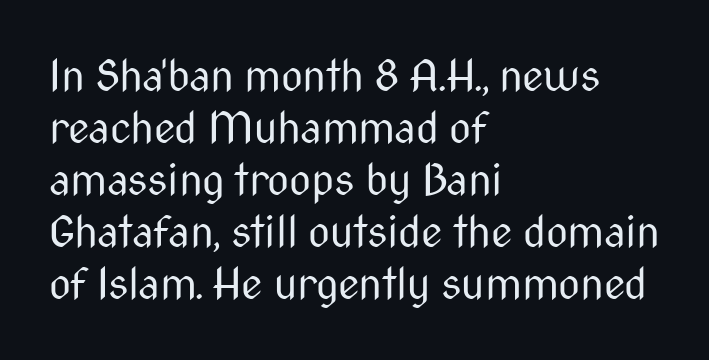
The image shows 43 px regular-weight, condensed sans-serif type, upright; set left-aligned, line spacing 1.21x, normal letter spacing, not underlined; medium stroke contrast and a medium x-height.
